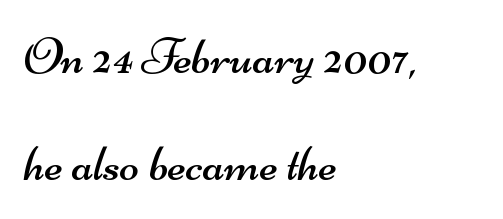
The image shows 52 px regular-weight, wide sans-serif type; set left-aligned, loose line spacing (2.05x), normal letter spacing, not underlined; medium stroke contrast and a small x-height.
